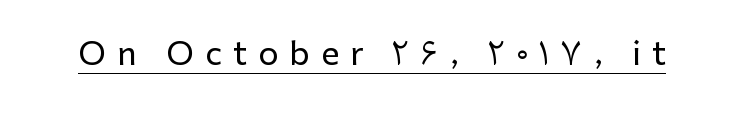
Italic? Not at all — the glyphs are vertical. This sample uses expanded letter spacing, leaving extra air between glyphs. The passage shown is typeset with a sans-serif family. This sample has the flowing, uneven cadence of proportional lettering. The rendering uses the underline text-decoration.
